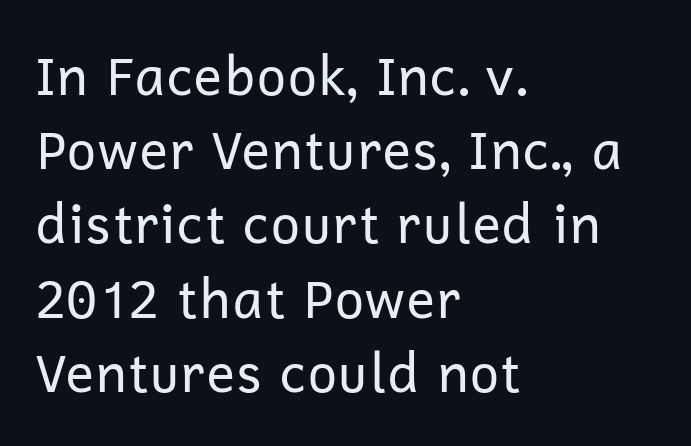
The image shows 53 px regular-weight sans-serif type, upright; set left-aligned, normal line spacing (1.4x), normal letter spacing, not underlined; low stroke contrast and a medium x-height.
